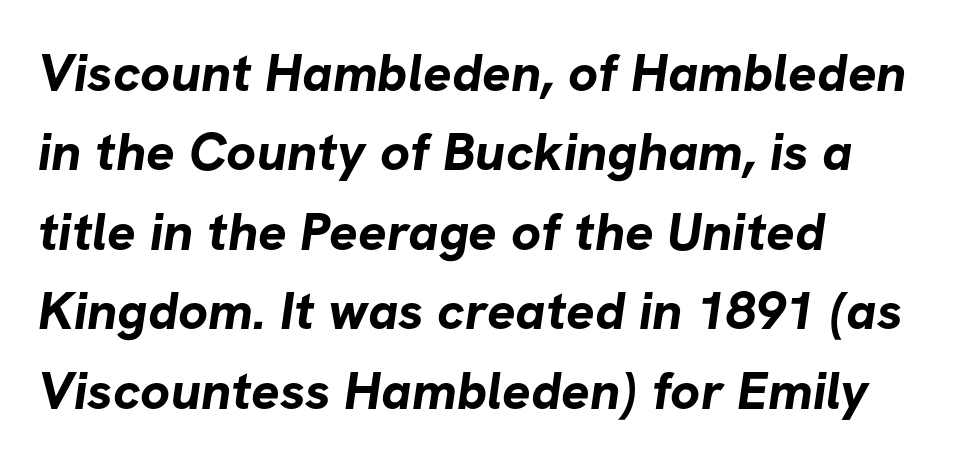
Q: Is the text bold? A: Yes.
Q: Is the typeface a serif or a sans-serif typeface? A: Sans-serif.
Q: Is the text underlined? A: No.
Q: How is the paragraph aligned? A: Left-aligned.
Q: Is the spacing between letters normal or unusually wide? A: Normal.
Q: Is the spacing between lines tight, normal or loose? A: Normal.
Q: Width (condensed, normal, or wide)? A: Normal.
Q: Stroke contrast? A: Low.
Q: x-height? A: Medium.
Q: Monospaced? A: No.
